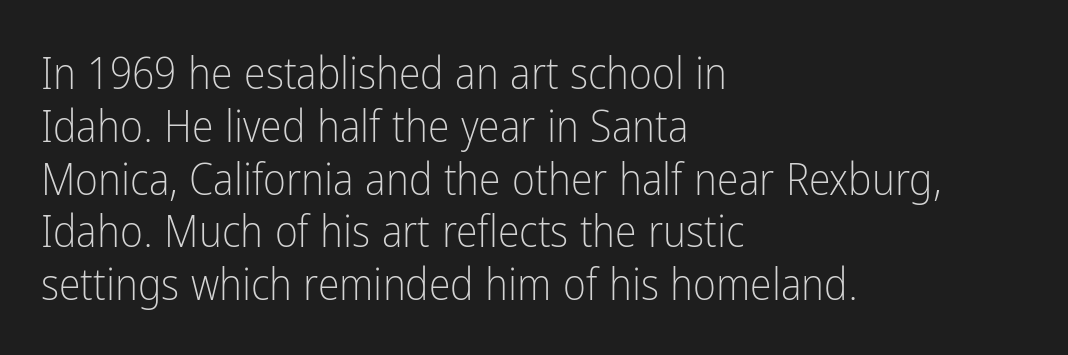
The image shows 44 px light, condensed sans-serif type, upright; set left-aligned, line spacing 1.2x, normal letter spacing, not underlined; low stroke contrast and a medium x-height.
